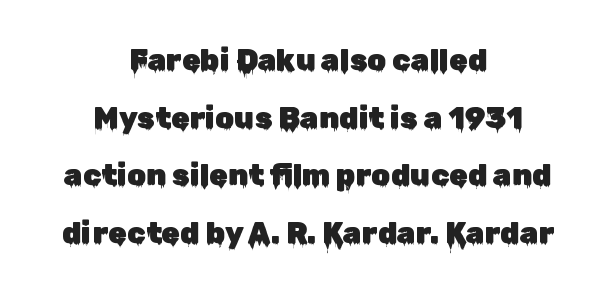
The image shows 30 px sans-serif type, upright; set centered, loose line spacing (1.92x), normal letter spacing, not underlined; low stroke contrast and a medium x-height.
